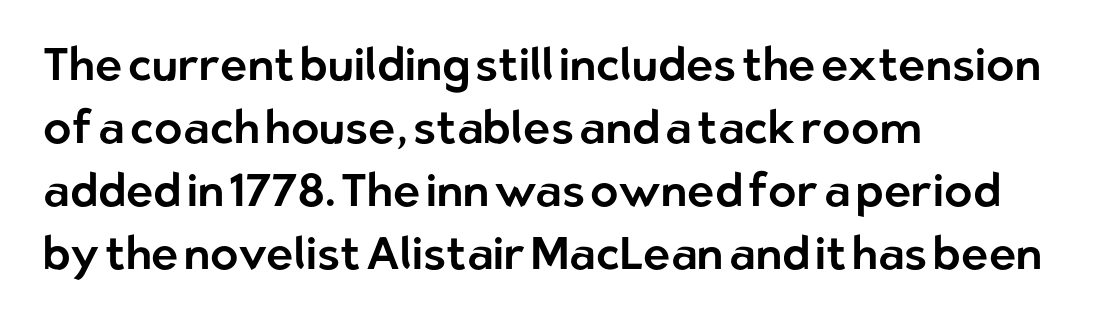
Q: Is the text italic (slanted)? A: No, it is upright.
Q: Is the typeface a serif or a sans-serif typeface? A: Sans-serif.
Q: Is the text underlined? A: No.
Q: How is the paragraph aligned? A: Left-aligned.
Q: Is the spacing between letters normal or unusually wide? A: Normal.
Q: Is the spacing between lines tight, normal or loose? A: Normal.
Q: Width (condensed, normal, or wide)? A: Normal.
Q: Stroke contrast? A: Low.
Q: x-height? A: Medium.
Q: Monospaced? A: No.
